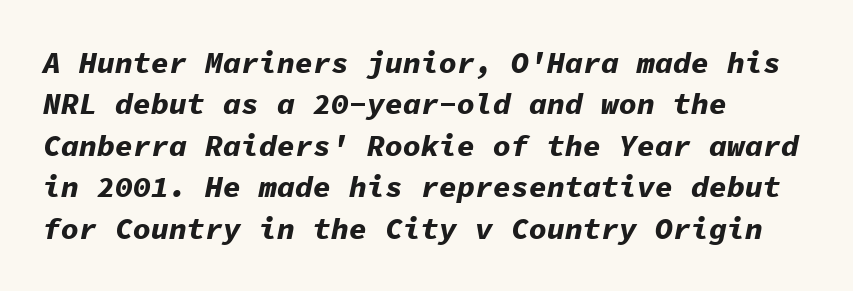
A classic flush-left, rag-right setting is used for this passage. Caption: bold face, heavy strokes. The letters sit at their default tracking, neither squeezed nor spread. Descender tails drop into unmarked territory. Rows of type keep a routine distance in the vertical direction.
